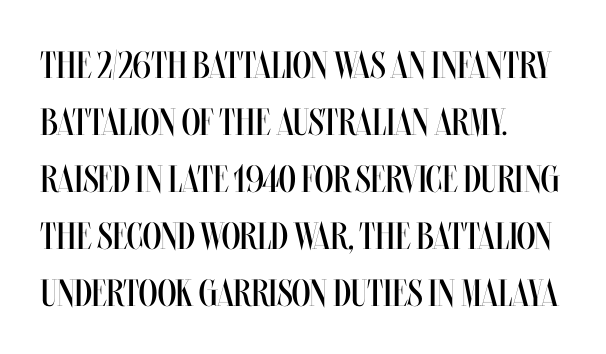
Q: Is the text bold? A: No.
Q: Is the text italic (slanted)? A: No, it is upright.
Q: Is the text underlined? A: No.
Q: How is the paragraph aligned? A: Left-aligned.
Q: Is the spacing between letters normal or unusually wide? A: Normal.
Q: Is the spacing between lines tight, normal or loose? A: Normal.
Q: Width (condensed, normal, or wide)? A: Condensed.
Q: Stroke contrast? A: Medium.
Q: x-height? A: Large.
Q: Monospaced? A: No.
